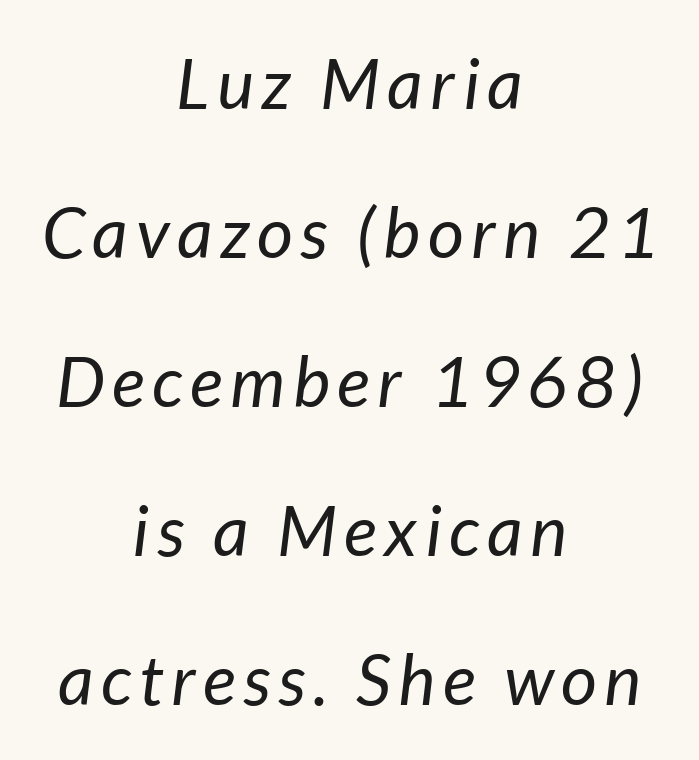
The glyphs are unaccompanied by any horizontal stroke below them. Vertical stems look standard width or narrower in stroke. Is there much room between lines? Yes — plenty of vertical air separates them. A typesetter would call this proportional, since set widths differ per character. Visually the block forms a symmetrical silhouette, jagged on both flanks. The lettering tilts uniformly, giving the passage an italic look.
